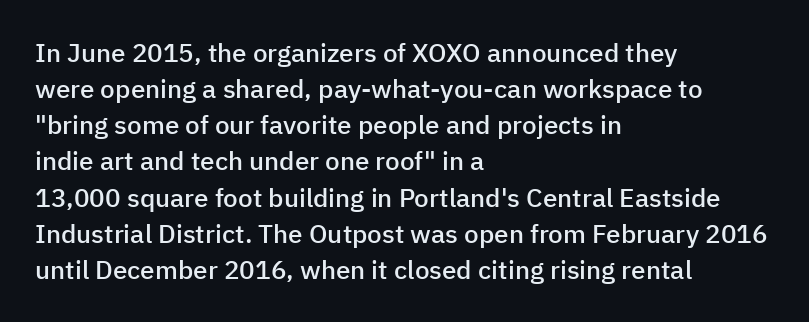
Designer's note — italics off, roman on. The sample has been set in demibold, a notch under bold. Anything drawn beneath the words? Only blank space. Does the copy run flush right? No — it runs flush left. The lines sit at an ordinary, default distance from one another.
